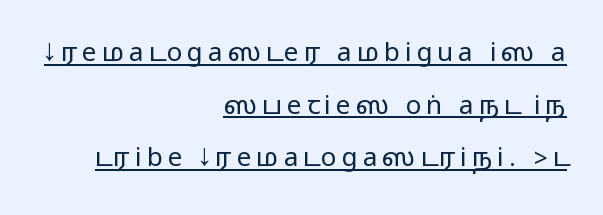
Does the lettering tilt? It doesn't — this is upright. A continuous stroke trails under the words, as in a hyperlink. The lines in this sample share a right terminus and differ only in where they begin. How would I describe the line gaps? Wide and relaxed.
